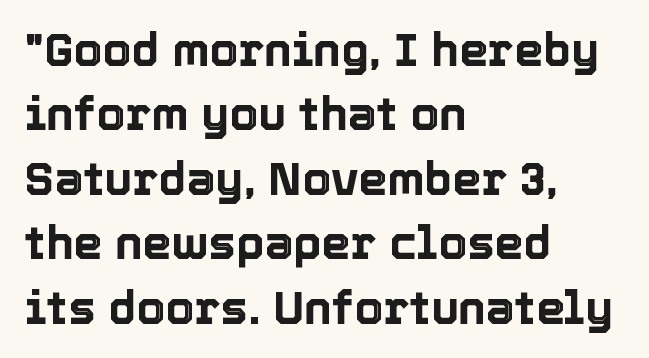
The image shows 46 px text type, upright; set left-aligned, normal line spacing (1.4x), normal letter spacing, not underlined; a medium x-height.
